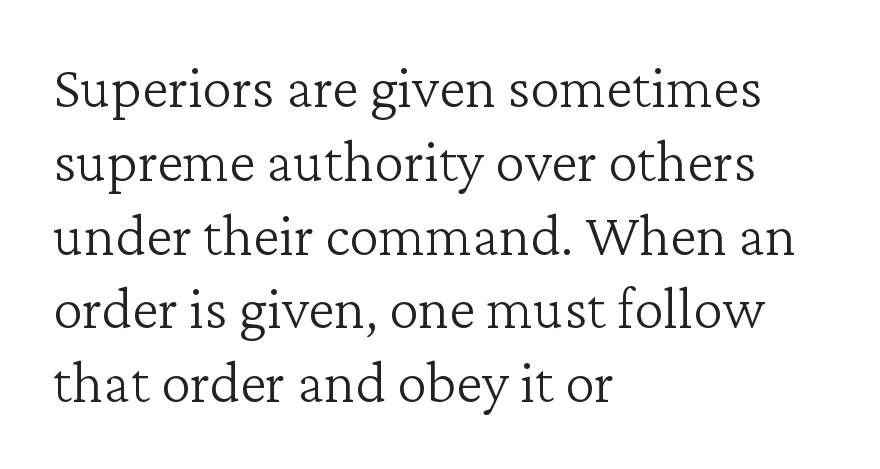
The image shows 60 px light serif type, upright; set left-aligned, line spacing 1.23x, normal letter spacing, not underlined; low stroke contrast and a medium x-height.
